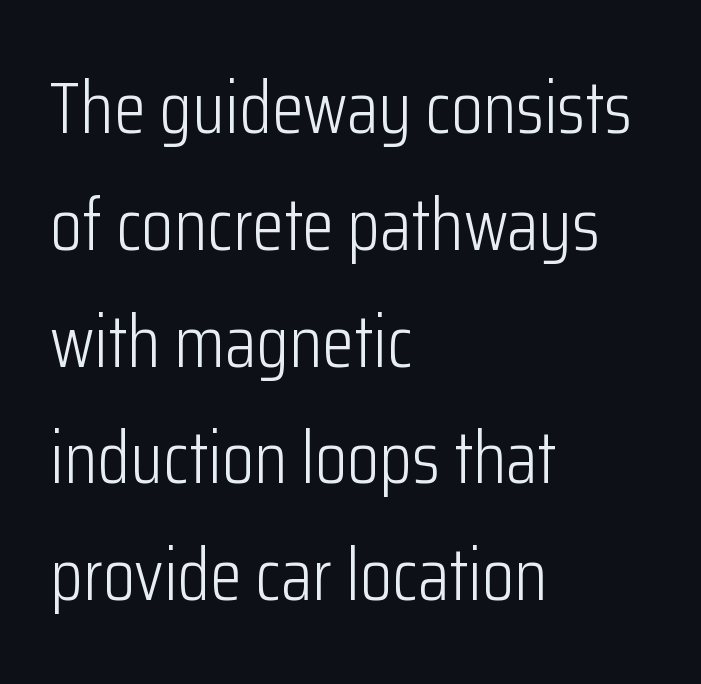
{"serif": "no", "italic": "no", "bold": "no", "weight": "light", "width": "condensed", "stroke_contrast": "low", "x_height": "medium", "monospaced": "no", "underline": "no", "align": "left", "line_spacing": "normal", "line_spacing_ratio": 1.6, "letter_spacing": "normal", "letter_spacing_em": 0.0, "glyph_px": 73}
